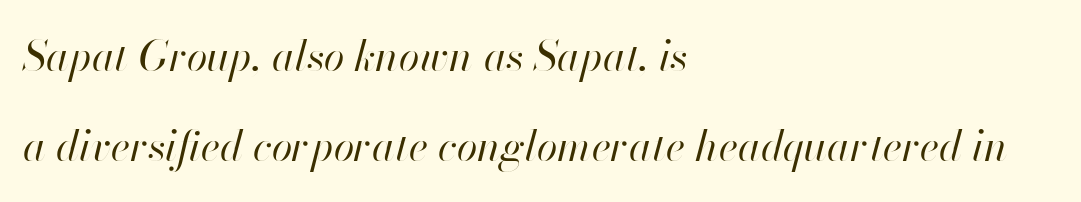
Q: Is the text bold? A: No.
Q: Is the text italic (slanted)? A: Yes, it leans right by about 13 degrees.
Q: Is the text underlined? A: No.
Q: How is the paragraph aligned? A: Left-aligned.
Q: Is the spacing between letters normal or unusually wide? A: Normal.
Q: Is the spacing between lines tight, normal or loose? A: Loose.
Q: Width (condensed, normal, or wide)? A: Normal.
Q: Stroke contrast? A: High.
Q: x-height? A: Small.
Q: Monospaced? A: No.
